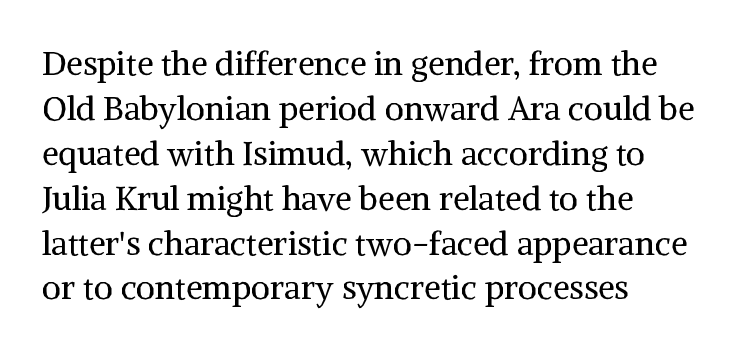
{"serif": "yes", "italic": "no", "bold": "no", "weight": "regular", "width": "normal", "stroke_contrast": "medium", "x_height": "medium", "monospaced": "no", "underline": "no", "align": "left", "line_spacing": "normal", "line_spacing_ratio": 1.36, "letter_spacing": "normal", "letter_spacing_em": 0.0, "glyph_px": 33}
